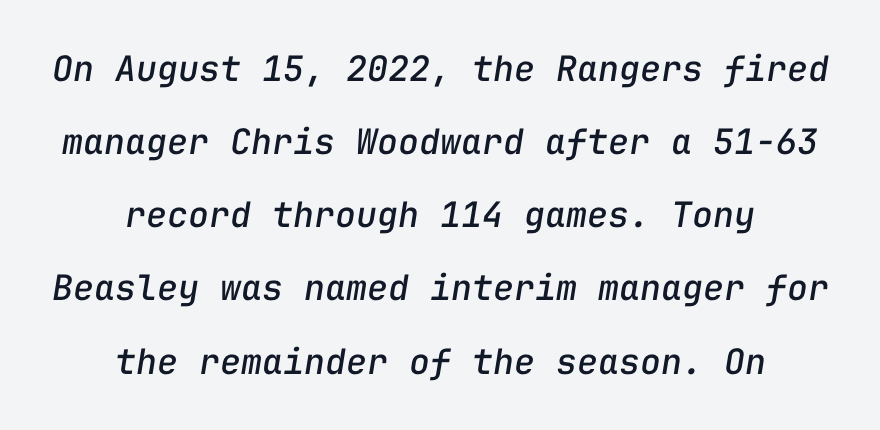
Monospaced: the letters line up in strict vertical columns. Nobody touched the tracking dial on this one. The glyphs are unaccompanied by any horizontal stroke below them. The whitespace from short lines is split evenly between both sides. Vertically, the passage feels expansive, rows floating well apart.
